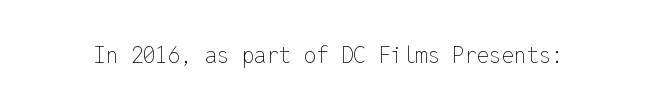
{"italic": "no", "bold": "no", "underline": "no", "letter_spacing": "normal", "letter_spacing_em": 0.0, "glyph_px": 22}
